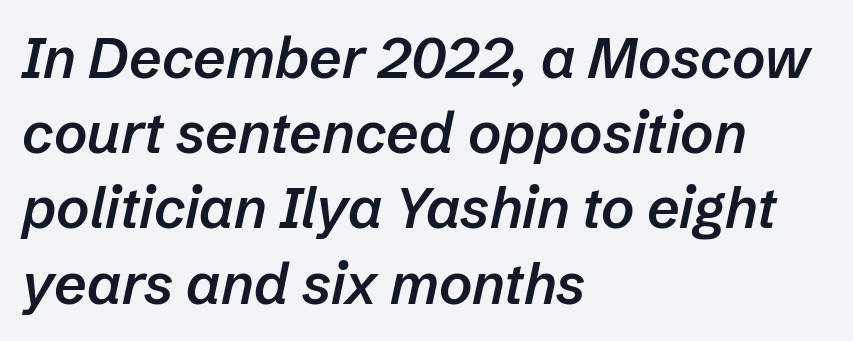
Q: Is the text bold? A: Semi-bold.
Q: Is the text italic (slanted)? A: Yes, it leans right by about 12 degrees.
Q: Is the text underlined? A: No.
Q: How is the paragraph aligned? A: Left-aligned.
Q: Is the spacing between letters normal or unusually wide? A: Normal.
Q: Is the spacing between lines tight, normal or loose? A: Normal.
Q: Width (condensed, normal, or wide)? A: Normal.
Q: Stroke contrast? A: Low.
Q: x-height? A: Medium.
Q: Monospaced? A: No.
